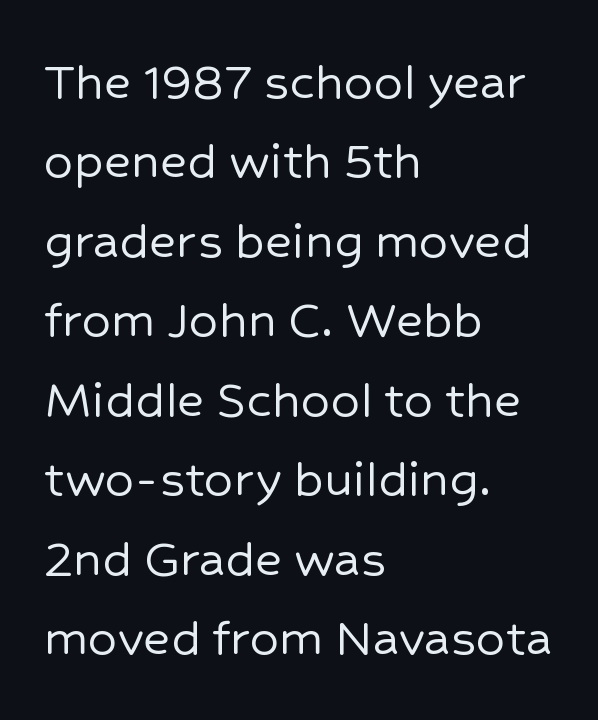
{"serif": "no", "italic": "no", "width": "normal", "stroke_contrast": "low", "x_height": "medium", "monospaced": "no", "underline": "no", "align": "left", "line_spacing": "normal", "line_spacing_ratio": 1.37, "letter_spacing": "normal", "letter_spacing_em": 0.0, "glyph_px": 58}
